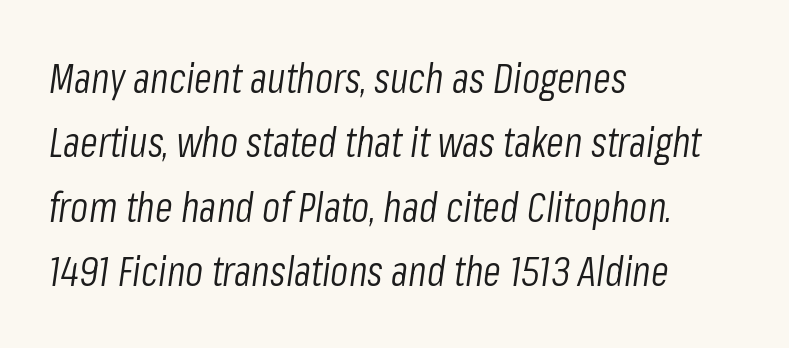
The image shows 41 px light, condensed type, italic (leaning right); set left-aligned, normal line spacing (1.57x), normal letter spacing, not underlined; low stroke contrast and a medium x-height.
